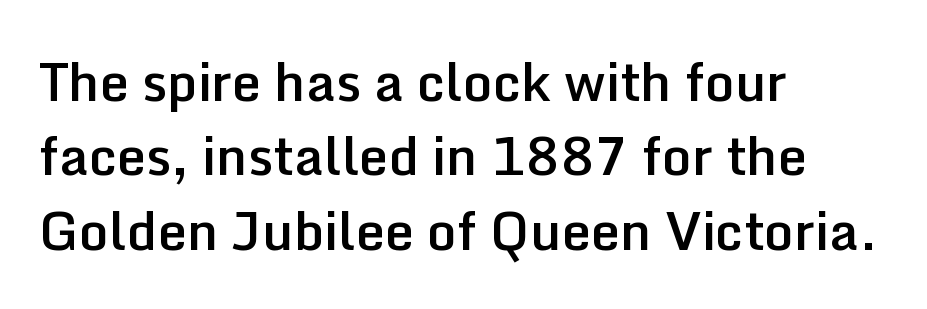
Compared with an ordinary text face, these strokes are moderately heavier — a semibold. Which margin do the lines hug? The left one — the right edge is uneven. Quick note: underline off. The leading is moderate, giving the passage an even texture. Varying glyph widths throughout — classic text-font behaviour.
